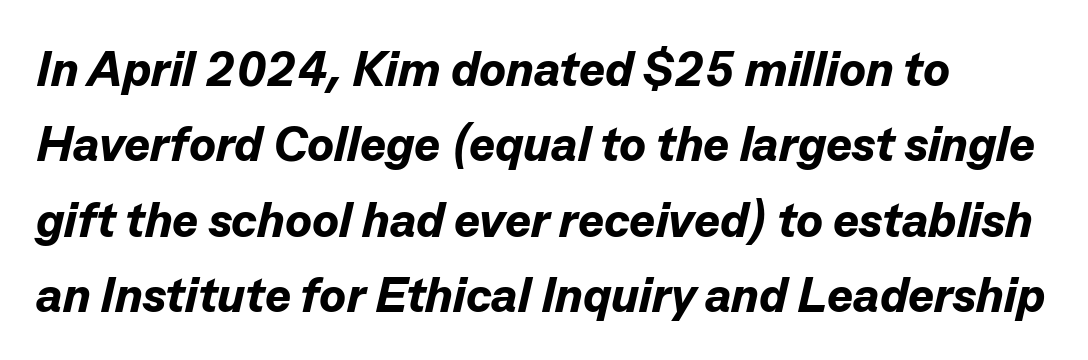
You could not count columns in this text — the font is proportionally spaced. The lettering tilts uniformly, giving the passage an italic look. Check under the words: just untouched page. What stands out about the letter spacing? Nothing — it is the standard amount. The glyphs have the mass of a bold cut. The passage shown stacks its lines at a standard gap.
